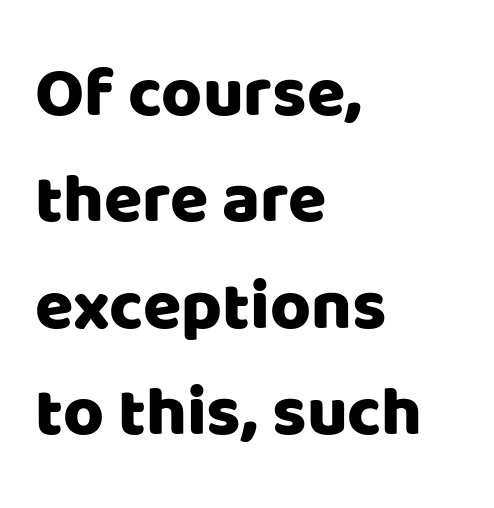
{"serif": "no", "italic": "no", "width": "normal", "stroke_contrast": "low", "x_height": "large", "monospaced": "no", "underline": "no", "align": "left", "line_spacing": "normal", "line_spacing_ratio": 1.52, "letter_spacing": "normal", "letter_spacing_em": 0.0, "glyph_px": 70}
